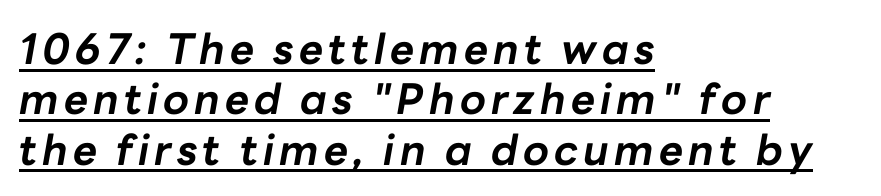
{"italic": "yes", "lean": "right", "slant_degrees": 10, "bold": "yes", "weight": "bold", "width": "normal", "stroke_contrast": "low", "x_height": "medium", "monospaced": "no", "underline": "yes", "align": "left", "line_spacing_ratio": 1.2, "glyph_px": 42}
